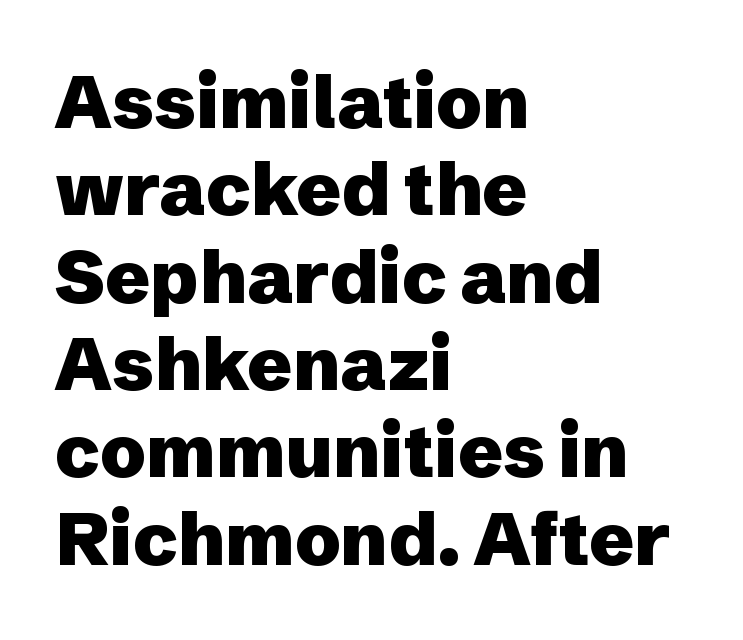
Q: Is the text bold? A: Yes.
Q: Is the text italic (slanted)? A: No, it is upright.
Q: Is the typeface a serif or a sans-serif typeface? A: Sans-serif.
Q: Is the text underlined? A: No.
Q: How is the paragraph aligned? A: Left-aligned.
Q: Is the spacing between letters normal or unusually wide? A: Normal.
Q: Width (condensed, normal, or wide)? A: Normal.
Q: Stroke contrast? A: Low.
Q: x-height? A: Medium.
Q: Monospaced? A: No.
